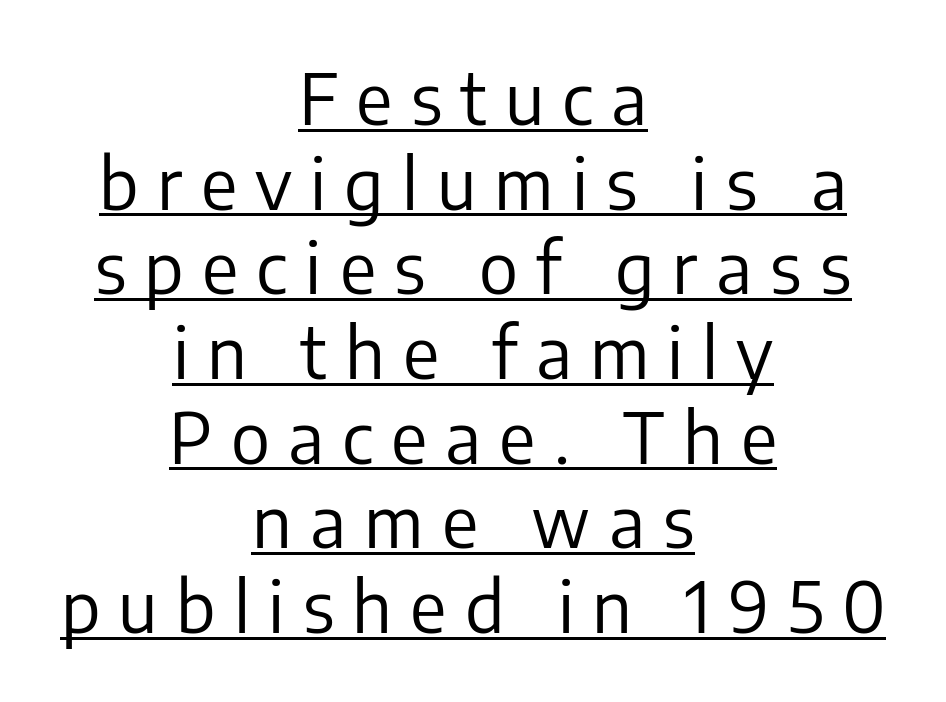
Q: Is the text bold? A: No.
Q: Is the text italic (slanted)? A: No, it is upright.
Q: Is the typeface a serif or a sans-serif typeface? A: Sans-serif.
Q: Is the text underlined? A: Yes.
Q: How is the paragraph aligned? A: Centered.
Q: Is the spacing between letters normal or unusually wide? A: Unusually wide.
Q: Width (condensed, normal, or wide)? A: Normal.
Q: Stroke contrast? A: Low.
Q: x-height? A: Medium.
Q: Monospaced? A: No.
